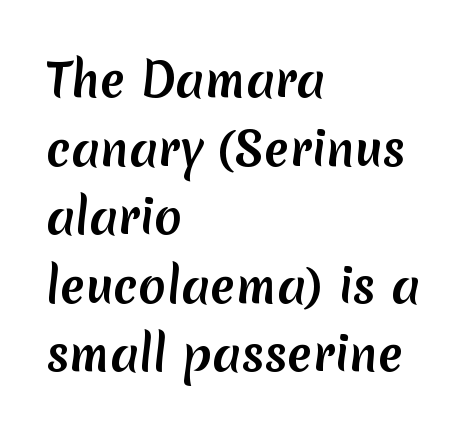
Q: Is the typeface a serif or a sans-serif typeface? A: Sans-serif.
Q: Is the text underlined? A: No.
Q: How is the paragraph aligned? A: Left-aligned.
Q: Is the spacing between letters normal or unusually wide? A: Normal.
Q: Is the spacing between lines tight, normal or loose? A: Normal.
Q: Width (condensed, normal, or wide)? A: Normal.
Q: Stroke contrast? A: Medium.
Q: x-height? A: Medium.
Q: Monospaced? A: No.
